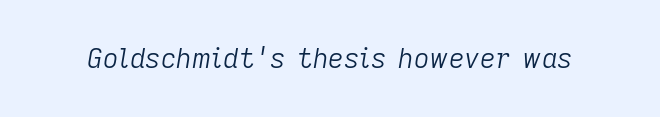
Q: Is the text bold? A: No.
Q: Is the text italic (slanted)? A: Yes, it leans right by about 9 degrees.
Q: Is the text underlined? A: No.
Q: Is the spacing between letters normal or unusually wide? A: Normal.
